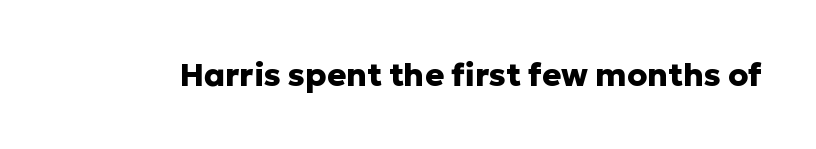
Every character sits straight up, as roman type does. Compared with typical body copy, the letter spacing here is the same. Lines of text with bare space underneath. What kind of face is this? One without serifs — a sans. Note the varied advance widths — an 'i' is clearly narrower than an 'm'.
